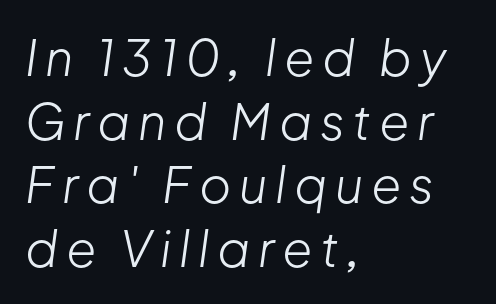
Q: Is the text bold? A: No.
Q: Is the text italic (slanted)? A: Yes, it leans right by about 8 degrees.
Q: Is the text underlined? A: No.
Q: How is the paragraph aligned? A: Left-aligned.
Q: Is the spacing between lines tight, normal or loose? A: Normal.
Q: Width (condensed, normal, or wide)? A: Normal.
Q: Stroke contrast? A: Low.
Q: x-height? A: Medium.
Q: Monospaced? A: No.
